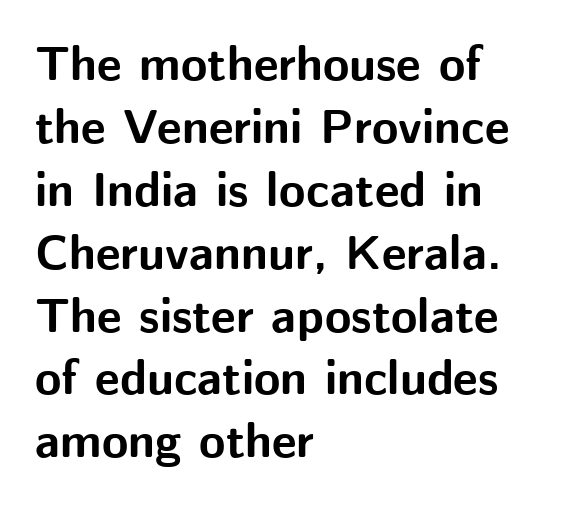
Q: Is the text bold? A: Yes.
Q: Is the text italic (slanted)? A: No, it is upright.
Q: Is the typeface a serif or a sans-serif typeface? A: Sans-serif.
Q: Is the text underlined? A: No.
Q: How is the paragraph aligned? A: Left-aligned.
Q: Is the spacing between letters normal or unusually wide? A: Normal.
Q: Is the spacing between lines tight, normal or loose? A: Normal.
Q: Width (condensed, normal, or wide)? A: Normal.
Q: Stroke contrast? A: Medium.
Q: x-height? A: Medium.
Q: Monospaced? A: No.
